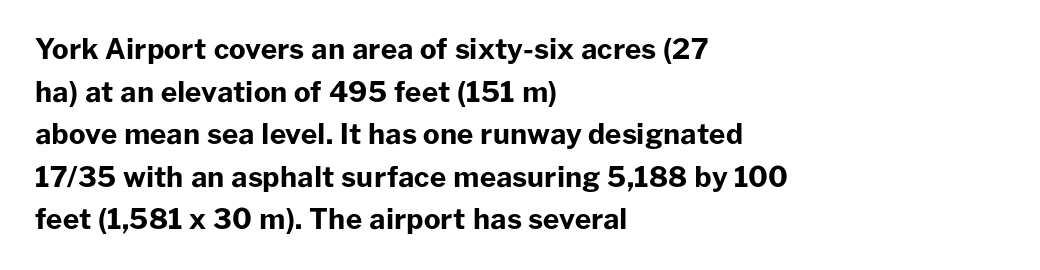
{"serif": "no", "italic": "no", "bold": "yes", "weight": "bold", "width": "normal", "stroke_contrast": "low", "x_height": "medium", "monospaced": "no", "underline": "no", "align": "left", "line_spacing": "normal", "line_spacing_ratio": 1.52, "letter_spacing": "normal", "letter_spacing_em": 0.0, "glyph_px": 28}
